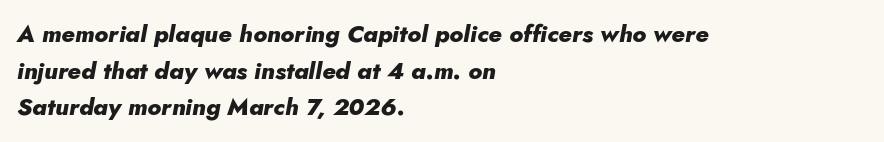
Slanted lettering throughout. The rendering anchors every line to the left-hand side. Letter spacing: default. One glance says typical: line gaps are just what's usual. The font is running at its bold setting. The space directly below the letters is spotless.
